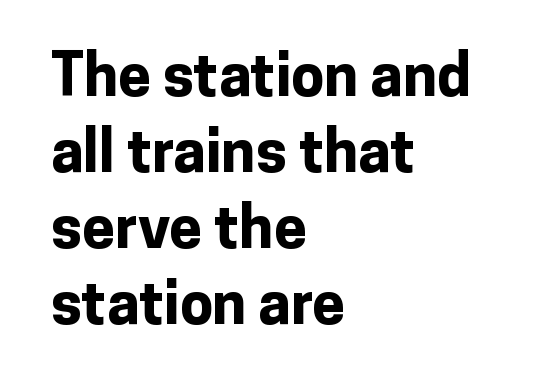
{"serif": "no", "italic": "no", "bold": "yes", "weight": "bold", "width": "normal", "stroke_contrast": "low", "x_height": "medium", "monospaced": "no", "underline": "no", "align": "left", "line_spacing": "normal", "line_spacing_ratio": 1.29, "letter_spacing": "normal", "letter_spacing_em": 0.0, "glyph_px": 59}
